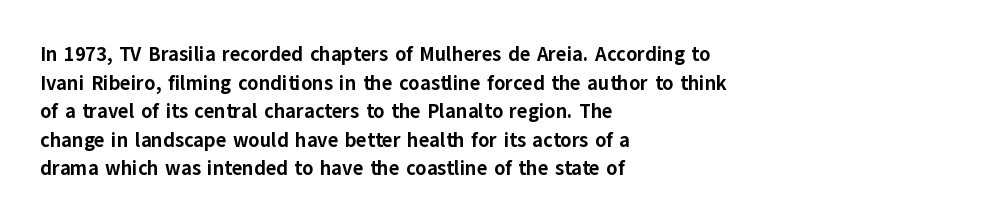
Q: Is the text bold? A: Yes.
Q: Is the text italic (slanted)? A: No, it is upright.
Q: Is the text underlined? A: No.
Q: How is the paragraph aligned? A: Left-aligned.
Q: Is the spacing between letters normal or unusually wide? A: Normal.
Q: Is the spacing between lines tight, normal or loose? A: Normal.
